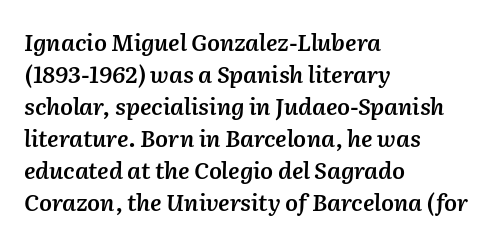
Typeset ragged right — the left edge is the straight one. Letter spacing: default. Students, this is semibold: more ink than regular, less than bold. The space directly below the letters is spotless. Rendered with sloped, italic letterforms.
